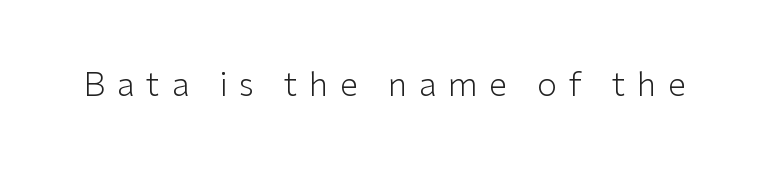
The image shows 33 px light sans-serif type, upright; set unusually wide letter spacing (+0.35 em), not underlined; low stroke contrast and a medium x-height.
